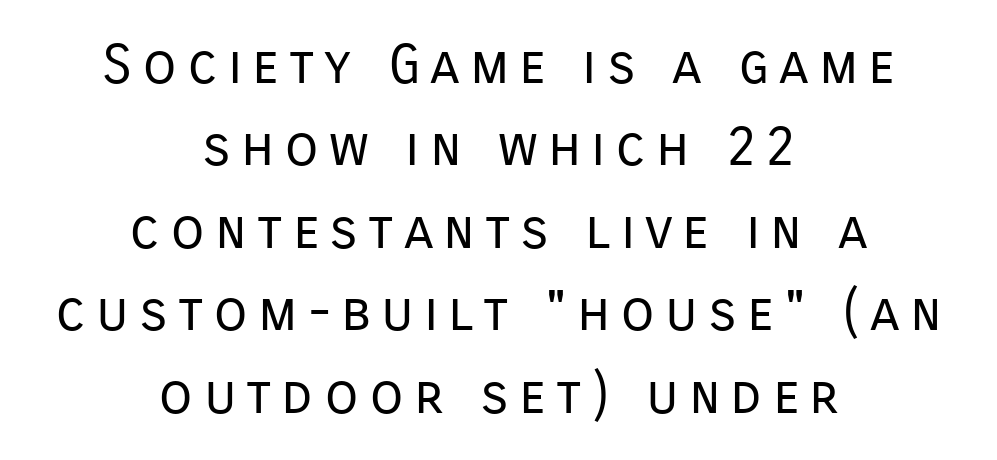
The image shows 55 px regular-weight sans-serif type, upright; set centered, normal line spacing (1.5x), not underlined; low stroke contrast and a medium x-height.
